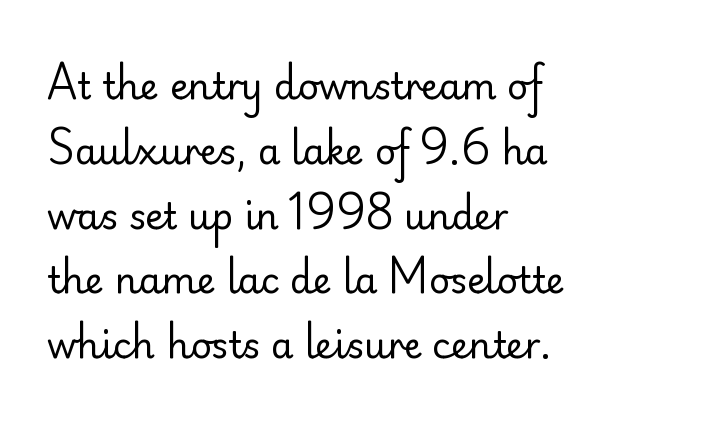
The image shows 36 px regular-weight sans-serif type, upright; set left-aligned, line spacing 1.8x, normal letter spacing, not underlined; low stroke contrast and a small x-height.
